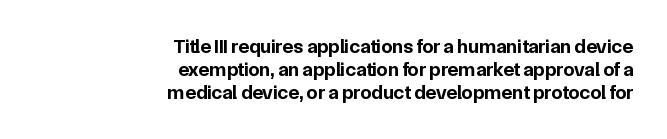
{"italic": "no", "bold": "yes", "underline": "no", "align": "right", "line_spacing_ratio": 1.16, "letter_spacing": "normal", "letter_spacing_em": 0.0, "glyph_px": 20}
